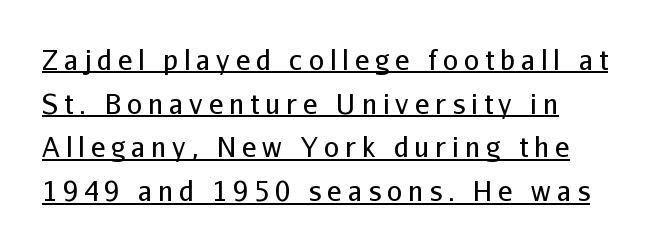
The cut favours lightness, reaching ordinary text weight at its darkest. Does a line run under the words? Yes, clearly. The paragraph shown leans on its left margin. Display-style spreading of the glyphs; the letterfit is very open.
